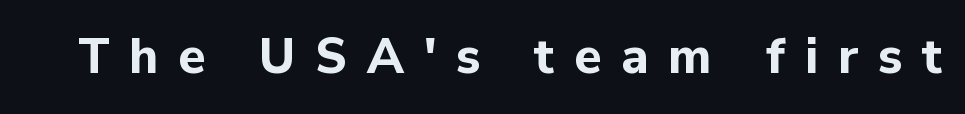
In terms of letterspacing, this is a distinctly airy, spread setting. Any mark beneath the type? The region is blank. Is this a fixed-width face? No — the glyphs have proportional, varying widths. The typesetting leans heavy: a genuine bold. This is the regular roman posture of the typeface. Check where the strokes stop: nothing finishes them off — pure sans.
